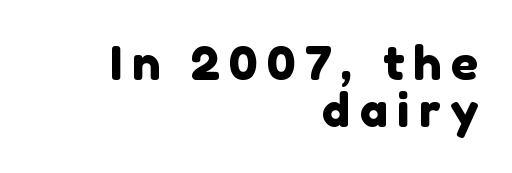
The image shows 47 px sans-serif type; set right-aligned, tight line spacing (0.99x), unusually wide letter spacing (+0.2 em), not underlined; low stroke contrast and a medium x-height.
